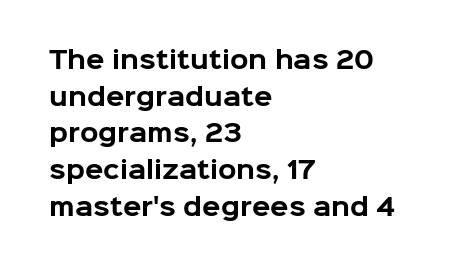
The image shows 24 px bold type, upright; set left-aligned, normal line spacing (1.53x), normal letter spacing, not underlined.
